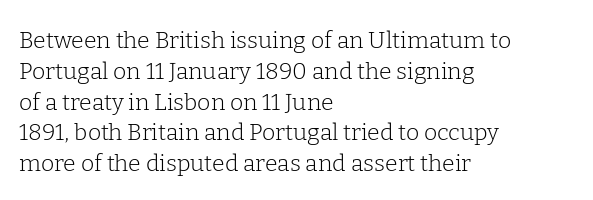
Q: Is the text bold? A: No.
Q: Is the text italic (slanted)? A: No, it is upright.
Q: Is the text underlined? A: No.
Q: How is the paragraph aligned? A: Left-aligned.
Q: Is the spacing between letters normal or unusually wide? A: Normal.
Q: Is the spacing between lines tight, normal or loose? A: Normal.
